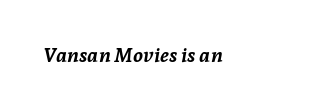
The image shows 20 px bold type, italic (leaning right); set normal letter spacing, not underlined.
